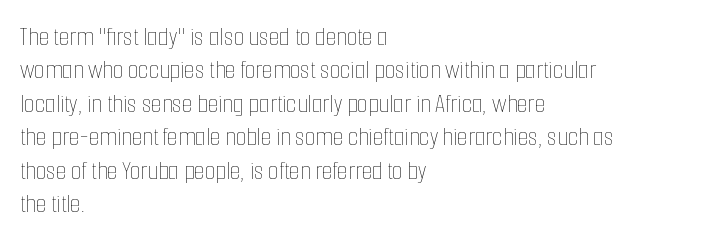
The image shows 27 px text type, upright; set left-aligned, line spacing 1.24x, normal letter spacing, not underlined.
